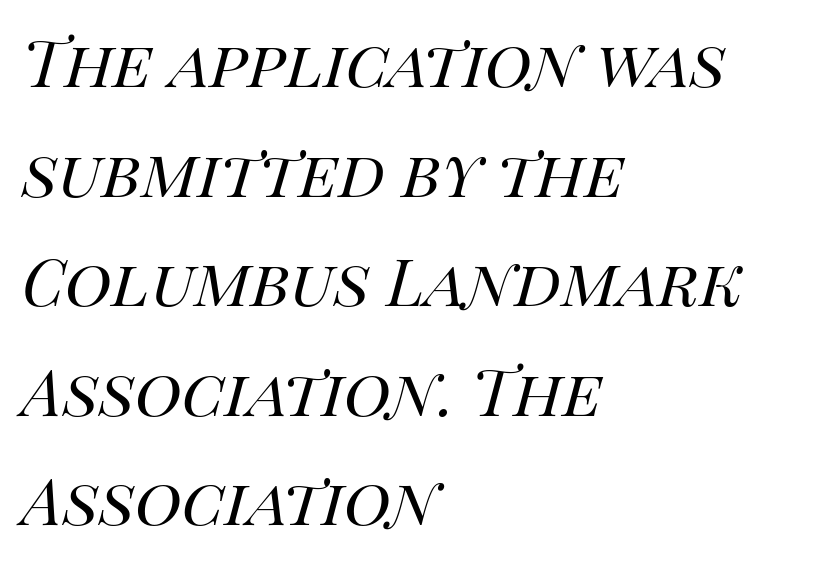
{"italic": "yes", "lean": "right", "slant_degrees": 14, "bold": "no", "weight": "regular", "width": "normal", "stroke_contrast": "high", "x_height": "large", "monospaced": "no", "underline": "no", "align": "left", "line_spacing": "normal", "line_spacing_ratio": 1.37, "letter_spacing": "normal", "letter_spacing_em": 0.0, "glyph_px": 80}
